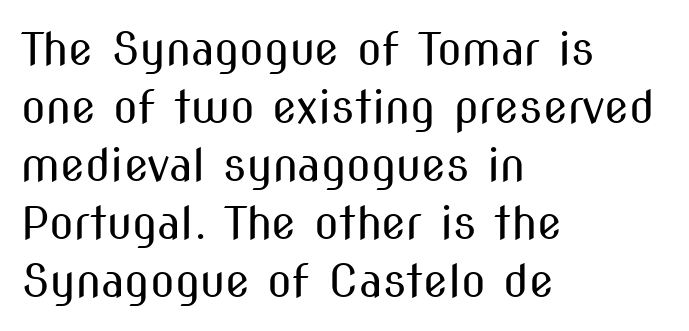
The image shows 45 px regular-weight, condensed sans-serif type, upright; set left-aligned, normal line spacing (1.29x), normal letter spacing, not underlined; medium stroke contrast and a medium x-height.
